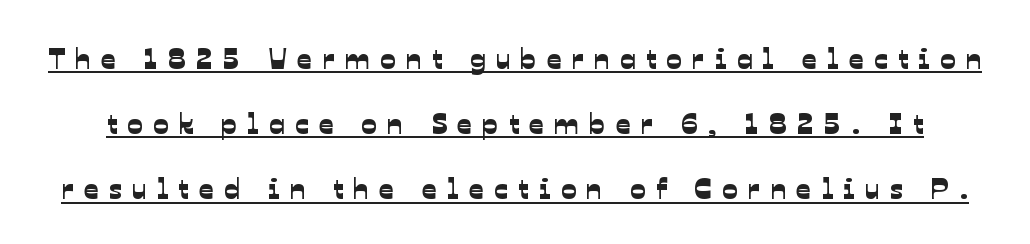
The image shows 29 px sans-serif type; set loose line spacing (2.25x), unusually wide letter spacing (+0.35 em), underlined; low stroke contrast and a medium x-height.
